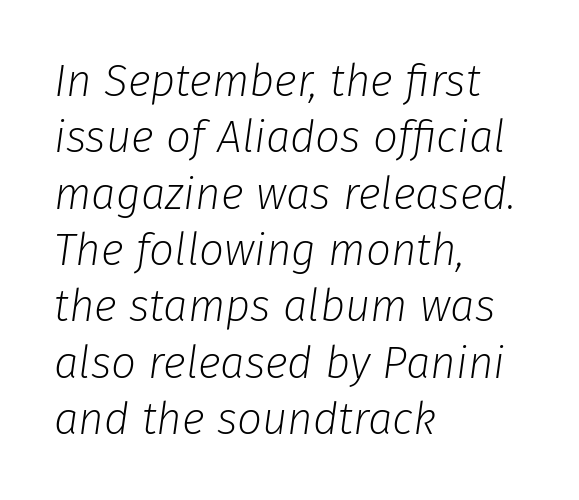
{"italic": "yes", "lean": "right", "slant_degrees": 8, "bold": "no", "weight": "light", "width": "normal", "stroke_contrast": "low", "x_height": "medium", "monospaced": "no", "underline": "no", "align": "left", "line_spacing": "normal", "line_spacing_ratio": 1.28, "letter_spacing": "normal", "letter_spacing_em": 0.0, "glyph_px": 44}
